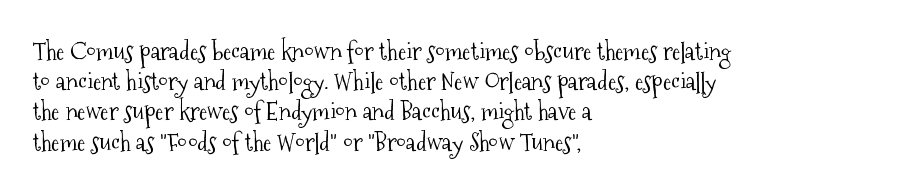
In terms of posture, this sample is upright. The rendering keeps characters at their native spacing. Caption: face not bold, strokes unweighted. The string is rendered with underlining switched off. Horizontal alignment here is leftward, the default for most running prose.
